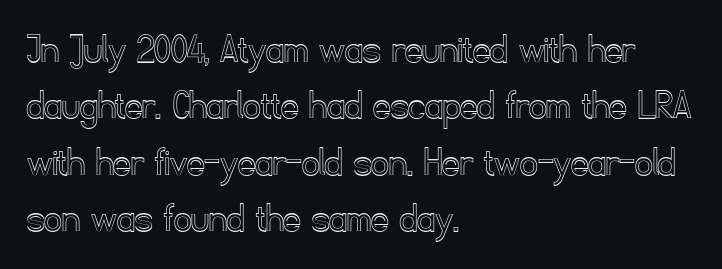
Q: Is the text italic (slanted)? A: No, it is upright.
Q: Is the text underlined? A: No.
Q: How is the paragraph aligned? A: Left-aligned.
Q: Is the spacing between letters normal or unusually wide? A: Normal.
Q: Is the spacing between lines tight, normal or loose? A: Normal.
Q: Width (condensed, normal, or wide)? A: Normal.
Q: x-height? A: Small.
Q: Monospaced? A: No.
